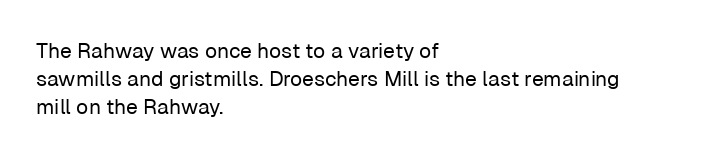
Visually the block forms a straight wall on the left and a jagged coastline on the right. Style check: upright. Bold? No — there's no thickening of the strokes. Notice how descenders clear the ascenders below comfortably — that's standard leading. Each word holds together tightly as a unit, with standard inter-letter gaps.
